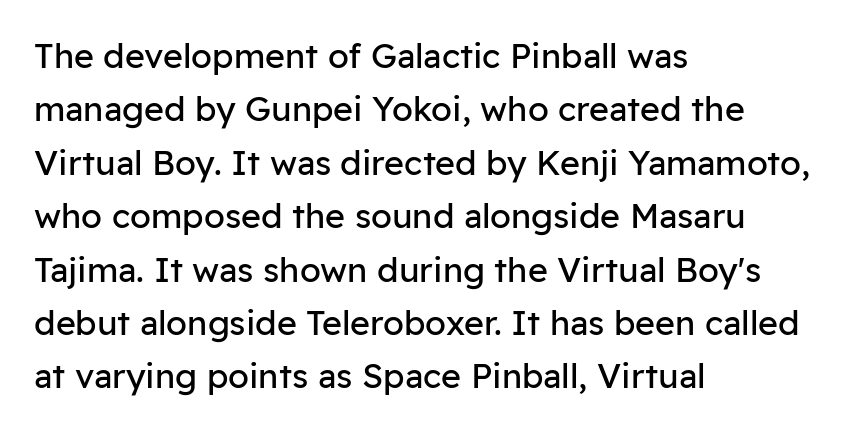
The font's upright variant was chosen for this text. Heft: none added — not bold. The characters display no serif detailing; their extremities are plain. Clear beneath every line of the passage. Here the designer chose a conventional face with non-uniform glyph widths.
